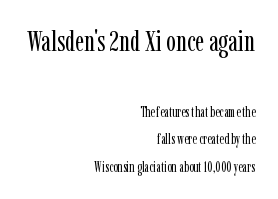
The image shows 29 px regular-weight, condensed serif type, upright; set right-aligned, loose line spacing (1.96x), normal letter spacing, not underlined; the first (top) block is 2.07x larger; low stroke contrast and a medium x-height.
